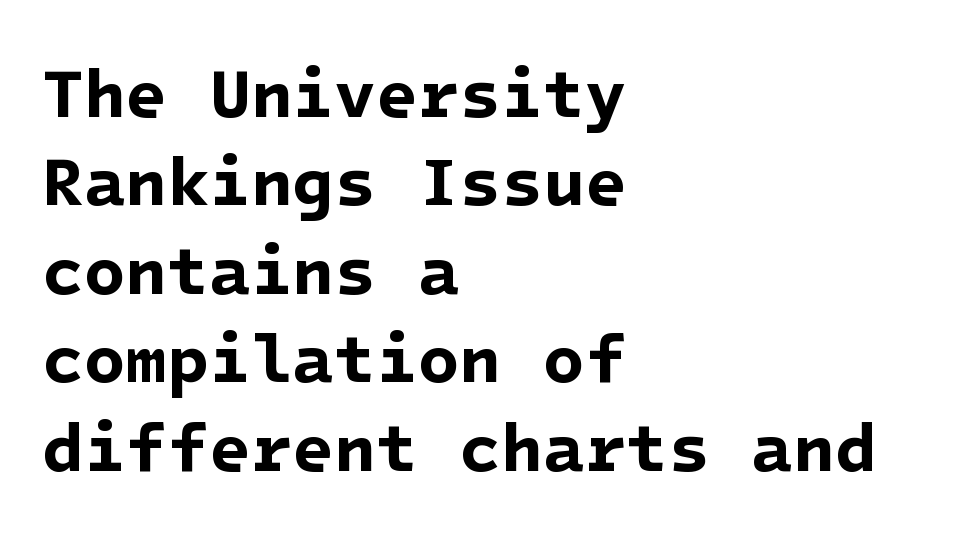
This sample uses a sans-serif face. Every letter is thick-stroked: bold, no question. Letters rest on an invisible, unmarked baseline. In terms of leading, this rendering sits right in the middle. Tracking here is standard; glyphs follow each other at the usual distance.
